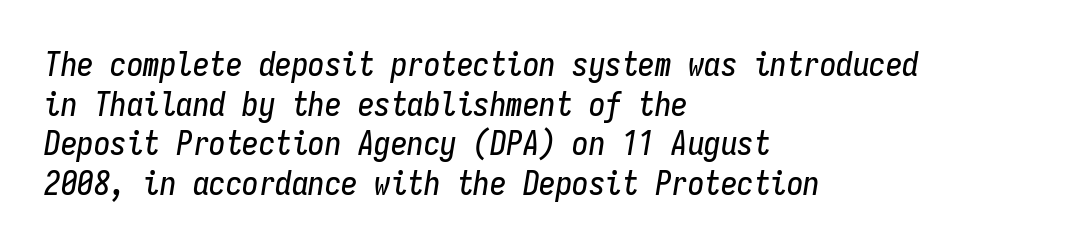
Q: Is the text italic (slanted)? A: Yes, it leans right by about 9 degrees.
Q: Is the text underlined? A: No.
Q: How is the paragraph aligned? A: Left-aligned.
Q: Is the spacing between letters normal or unusually wide? A: Normal.
Q: Width (condensed, normal, or wide)? A: Condensed.
Q: Stroke contrast? A: Low.
Q: x-height? A: Medium.
Q: Monospaced? A: Yes.
